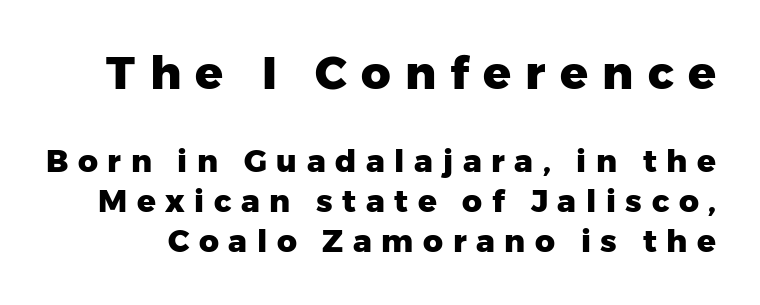
The image shows 46 px heavy sans-serif type, upright; set normal line spacing (1.3x), unusually wide letter spacing (+0.31 em), not underlined; the first (top) block is 1.48x larger; low stroke contrast and a medium x-height.
